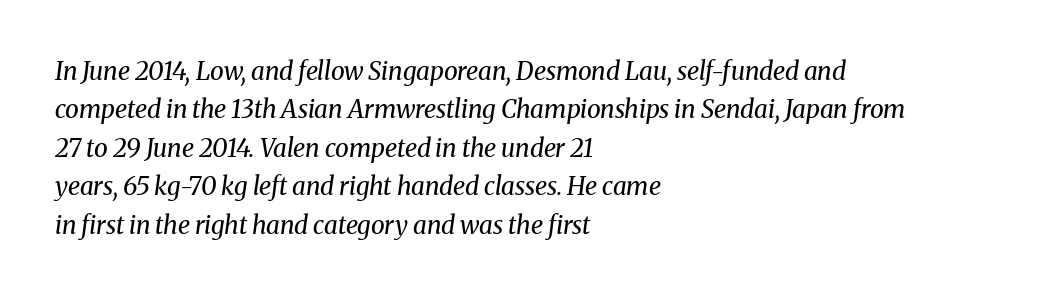
The image shows 25 px text type, italic (leaning right); set left-aligned, normal line spacing (1.54x), normal letter spacing, not underlined.
